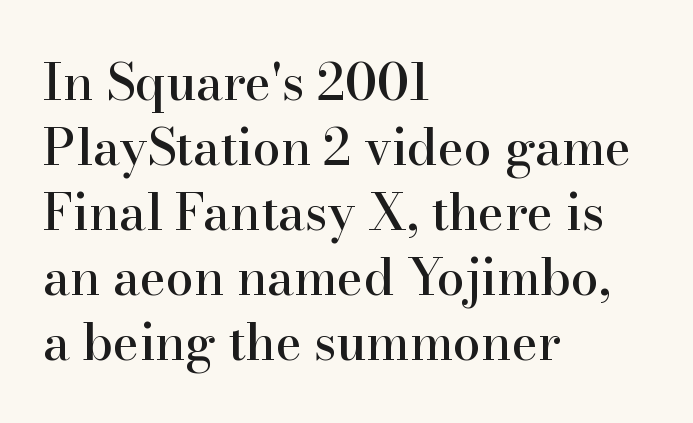
The image shows 50 px serif type, upright; set left-aligned, normal line spacing (1.3x), normal letter spacing, not underlined; high stroke contrast and a small x-height.
